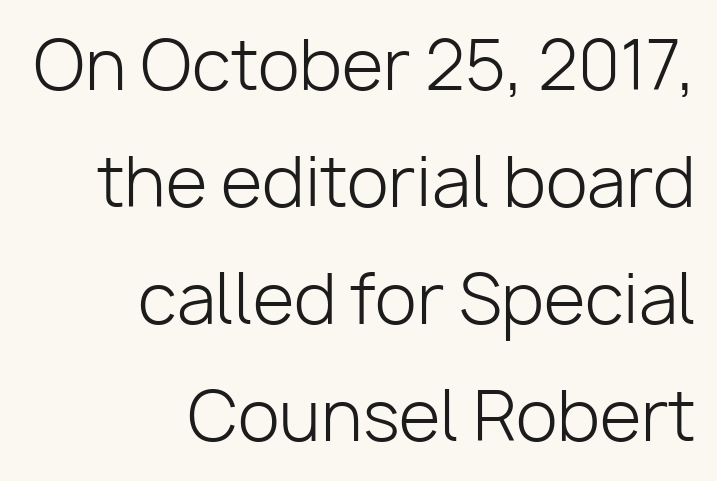
The image shows 68 px light sans-serif type, upright; set right-aligned, line spacing 1.72x, normal letter spacing, not underlined; low stroke contrast and a medium x-height.
